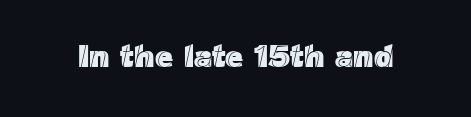
The image shows 31 px text type, upright; set normal letter spacing, not underlined; a medium x-height.
